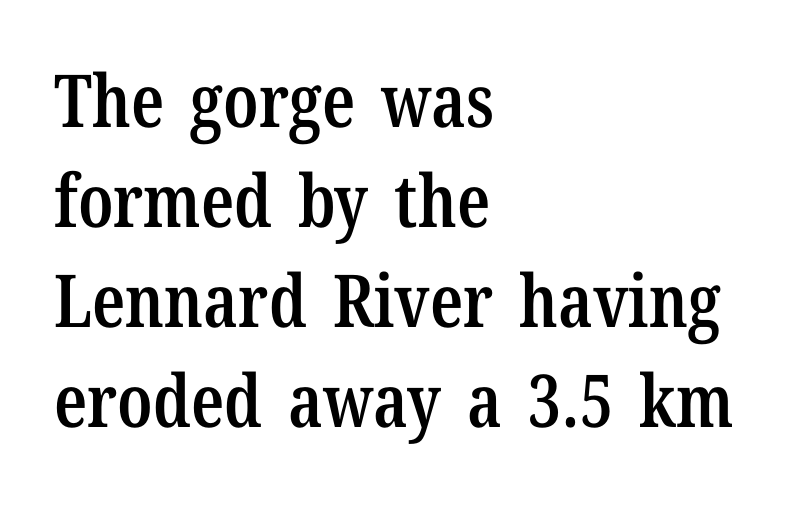
The image shows 73 px semibold, condensed serif type, upright; set left-aligned, normal line spacing (1.37x), normal letter spacing, not underlined; low stroke contrast and a medium x-height.
